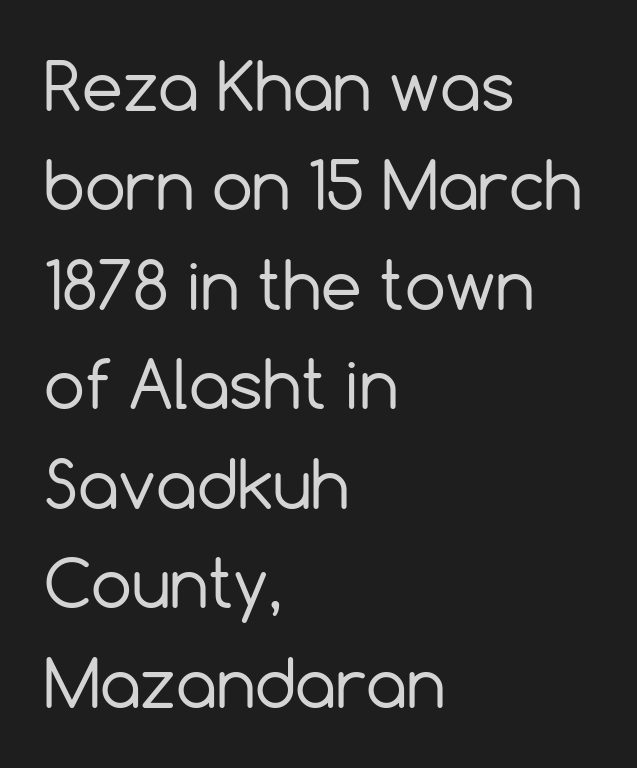
Compared with a centered layout, this one pins lines to the left instead. Beneath every word, the page is bare. Letter spacing: default. Each stroke keeps to a modest, everyday thickness or less. These lines are composed in type without serifs. The designer left line spacing at the default.
